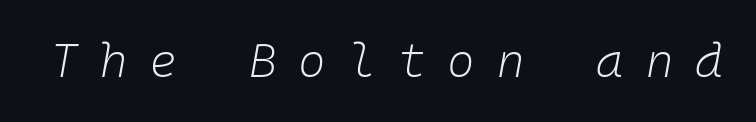
{"italic": "yes", "lean": "right", "slant_degrees": 10, "bold": "no", "weight": "light", "width": "normal", "stroke_contrast": "low", "x_height": "medium", "monospaced": "yes", "underline": "no", "letter_spacing": "wide", "letter_spacing_em": 0.47, "glyph_px": 47}
